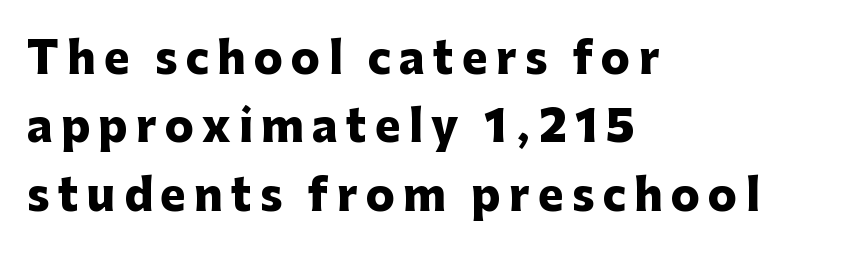
The image shows 43 px heavy sans-serif type, upright; set left-aligned, normal line spacing (1.59x), not underlined; low stroke contrast and a medium x-height.
